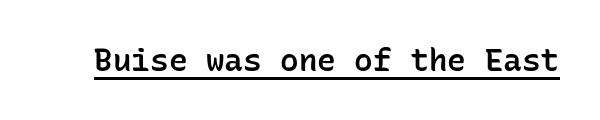
The image shows 31 px semibold sans-serif type, upright, monospaced; set normal letter spacing, underlined; low stroke contrast and a medium x-height.
